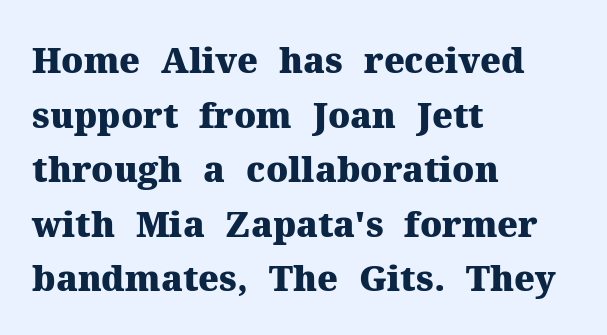
Q: Is the text bold? A: Yes.
Q: Is the text italic (slanted)? A: No, it is upright.
Q: Is the typeface a serif or a sans-serif typeface? A: Serif.
Q: Is the text underlined? A: No.
Q: How is the paragraph aligned? A: Left-aligned.
Q: Is the spacing between letters normal or unusually wide? A: Normal.
Q: Is the spacing between lines tight, normal or loose? A: Normal.
Q: Width (condensed, normal, or wide)? A: Normal.
Q: Stroke contrast? A: Medium.
Q: x-height? A: Medium.
Q: Monospaced? A: No.
